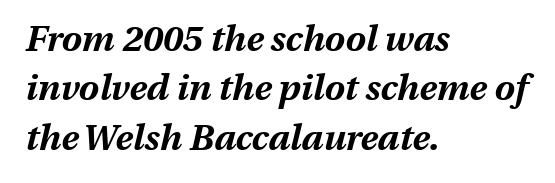
The image shows 36 px bold type, italic (leaning right); set left-aligned, normal line spacing (1.37x), normal letter spacing, not underlined; medium stroke contrast and a medium x-height.
